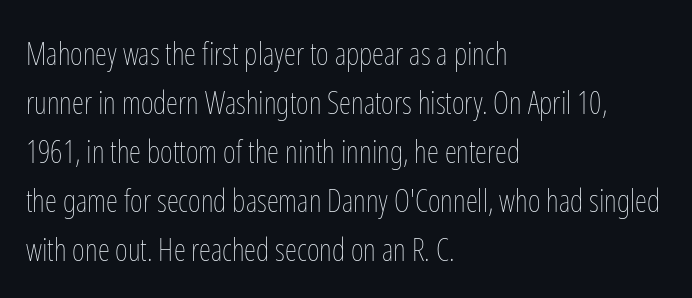
{"italic": "no", "bold": "no", "weight": "thin", "width": "condensed", "stroke_contrast": "low", "x_height": "medium", "monospaced": "no", "underline": "no", "align": "left", "line_spacing": "normal", "line_spacing_ratio": 1.58, "letter_spacing": "normal", "letter_spacing_em": 0.0, "glyph_px": 31}
